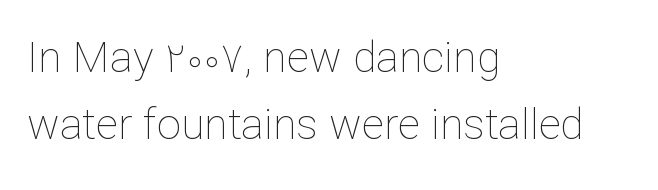
Q: Is the text bold? A: No.
Q: Is the text italic (slanted)? A: No, it is upright.
Q: Is the text underlined? A: No.
Q: How is the paragraph aligned? A: Left-aligned.
Q: Is the spacing between letters normal or unusually wide? A: Normal.
Q: Is the spacing between lines tight, normal or loose? A: Normal.
Q: Width (condensed, normal, or wide)? A: Normal.
Q: Stroke contrast? A: Low.
Q: x-height? A: Medium.
Q: Monospaced? A: No.
